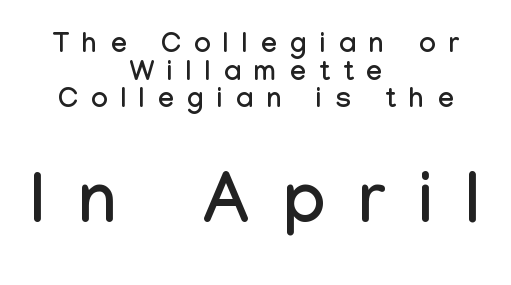
Q: Is the text italic (slanted)? A: No, it is upright.
Q: Is the typeface a serif or a sans-serif typeface? A: Sans-serif.
Q: Is the text underlined? A: No.
Q: How is the paragraph aligned? A: Centered.
Q: Is the spacing between letters normal or unusually wide? A: Unusually wide.
Q: Is the spacing between lines tight, normal or loose? A: Tight.
Q: Which block of text is set in a larger size, the first (top) or the second (bottom)? A: The second (bottom) one.
Q: Width (condensed, normal, or wide)? A: Condensed.
Q: Stroke contrast? A: Low.
Q: x-height? A: Medium.
Q: Monospaced? A: No.
